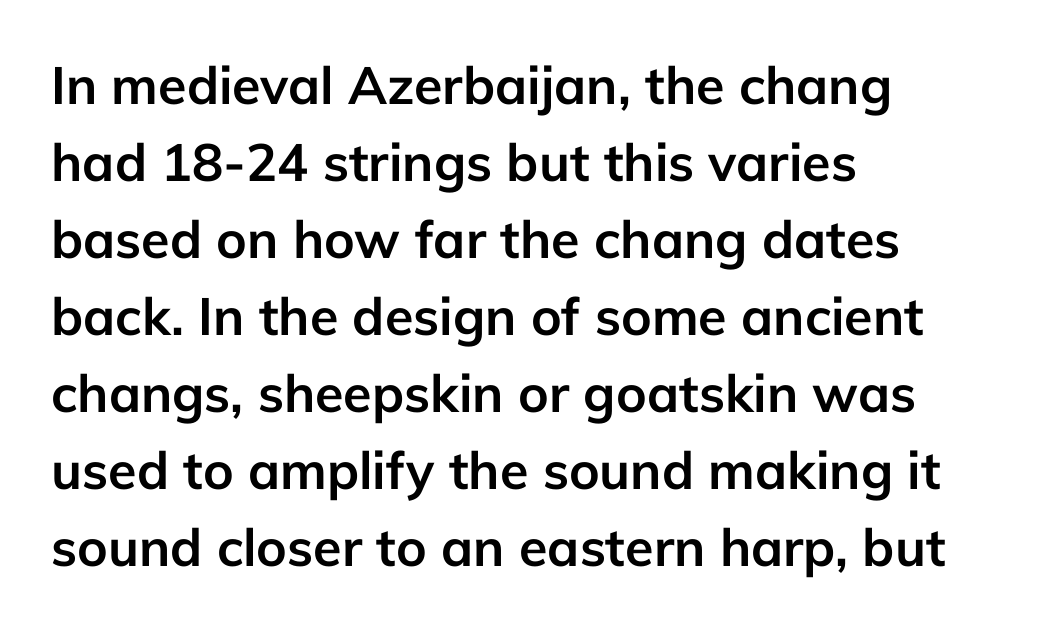
Q: Is the text bold? A: Yes.
Q: Is the text italic (slanted)? A: No, it is upright.
Q: Is the typeface a serif or a sans-serif typeface? A: Sans-serif.
Q: Is the text underlined? A: No.
Q: How is the paragraph aligned? A: Left-aligned.
Q: Is the spacing between letters normal or unusually wide? A: Normal.
Q: Is the spacing between lines tight, normal or loose? A: Normal.
Q: Width (condensed, normal, or wide)? A: Normal.
Q: Stroke contrast? A: Low.
Q: x-height? A: Medium.
Q: Monospaced? A: No.
